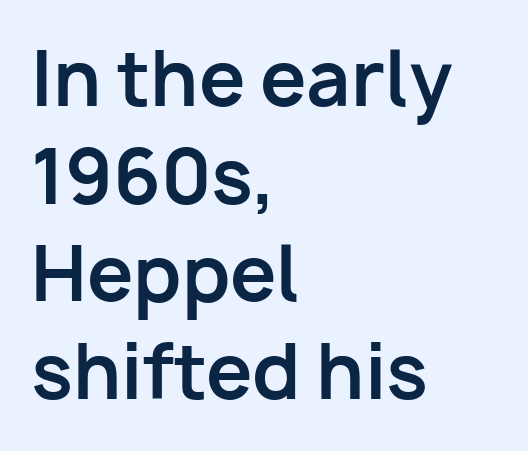
The image shows 74 px bold sans-serif type, upright; set left-aligned, normal line spacing (1.32x), normal letter spacing, not underlined; low stroke contrast and a medium x-height.
